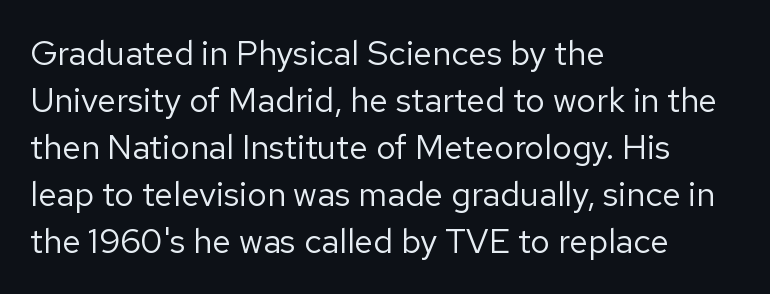
Q: Is the text bold? A: No.
Q: Is the text italic (slanted)? A: No, it is upright.
Q: Is the typeface a serif or a sans-serif typeface? A: Sans-serif.
Q: Is the text underlined? A: No.
Q: How is the paragraph aligned? A: Left-aligned.
Q: Is the spacing between letters normal or unusually wide? A: Normal.
Q: Is the spacing between lines tight, normal or loose? A: Normal.
Q: Width (condensed, normal, or wide)? A: Normal.
Q: Stroke contrast? A: Low.
Q: x-height? A: Medium.
Q: Monospaced? A: No.
